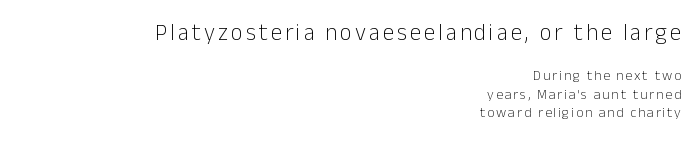
{"italic": "no", "bold": "no", "underline": "no", "align": "right", "line_spacing": "normal", "line_spacing_ratio": 1.33, "larger_block": "first", "size_ratio": 1.64, "glyph_px": 23}
